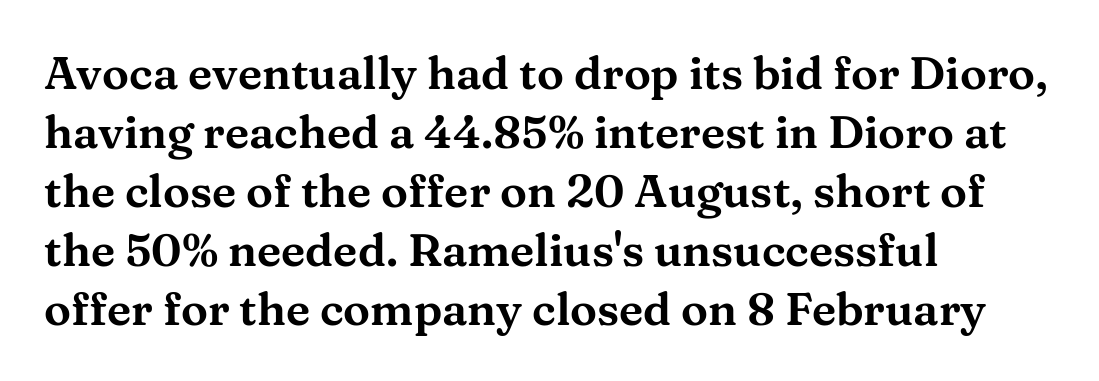
Q: Is the text italic (slanted)? A: No, it is upright.
Q: Is the typeface a serif or a sans-serif typeface? A: Serif.
Q: Is the text underlined? A: No.
Q: How is the paragraph aligned? A: Left-aligned.
Q: Is the spacing between letters normal or unusually wide? A: Normal.
Q: Is the spacing between lines tight, normal or loose? A: Normal.
Q: Width (condensed, normal, or wide)? A: Wide.
Q: Stroke contrast? A: Medium.
Q: x-height? A: Medium.
Q: Monospaced? A: No.
